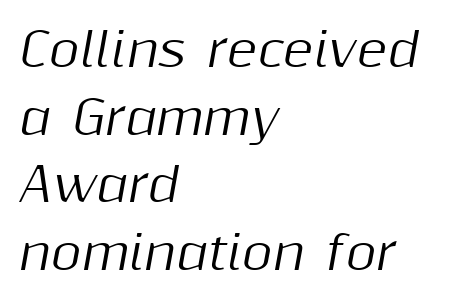
Q: Is the text italic (slanted)? A: Yes, it leans right by about 10 degrees.
Q: Is the text underlined? A: No.
Q: How is the paragraph aligned? A: Left-aligned.
Q: Is the spacing between letters normal or unusually wide? A: Normal.
Q: Is the spacing between lines tight, normal or loose? A: Normal.
Q: Width (condensed, normal, or wide)? A: Normal.
Q: Stroke contrast? A: Medium.
Q: x-height? A: Medium.
Q: Monospaced? A: No.
